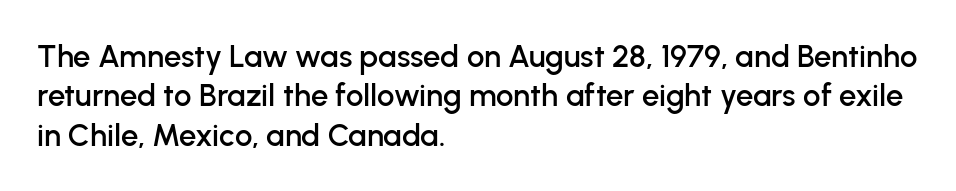
Horizontal bands of white between lines are of average thickness. In terms of letterform style, serifs are entirely absent. Notice how the passage keeps a crisp vertical edge on the left only. Is there any slant? The stems are plumb. There is no visible air inserted between adjacent glyphs. The passage shown is typed in a proportional face where columns would drift.
